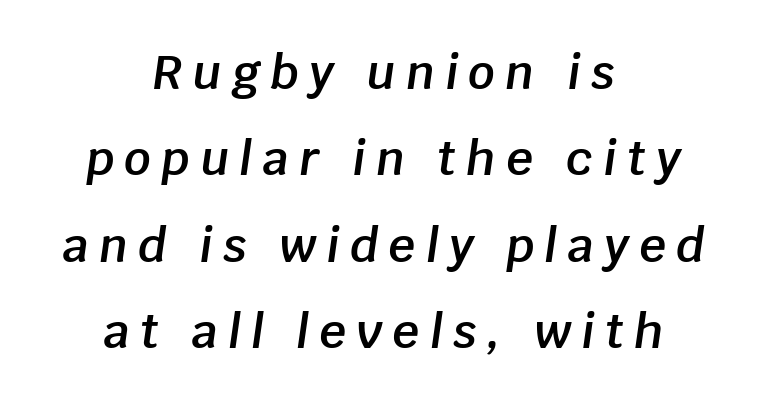
{"italic": "yes", "lean": "right", "slant_degrees": 8, "bold": "semi", "weight": "semibold", "width": "normal", "stroke_contrast": "low", "x_height": "large", "monospaced": "no", "underline": "no", "align": "center", "line_spacing_ratio": 1.84, "letter_spacing": "wide", "letter_spacing_em": 0.22, "glyph_px": 47}
